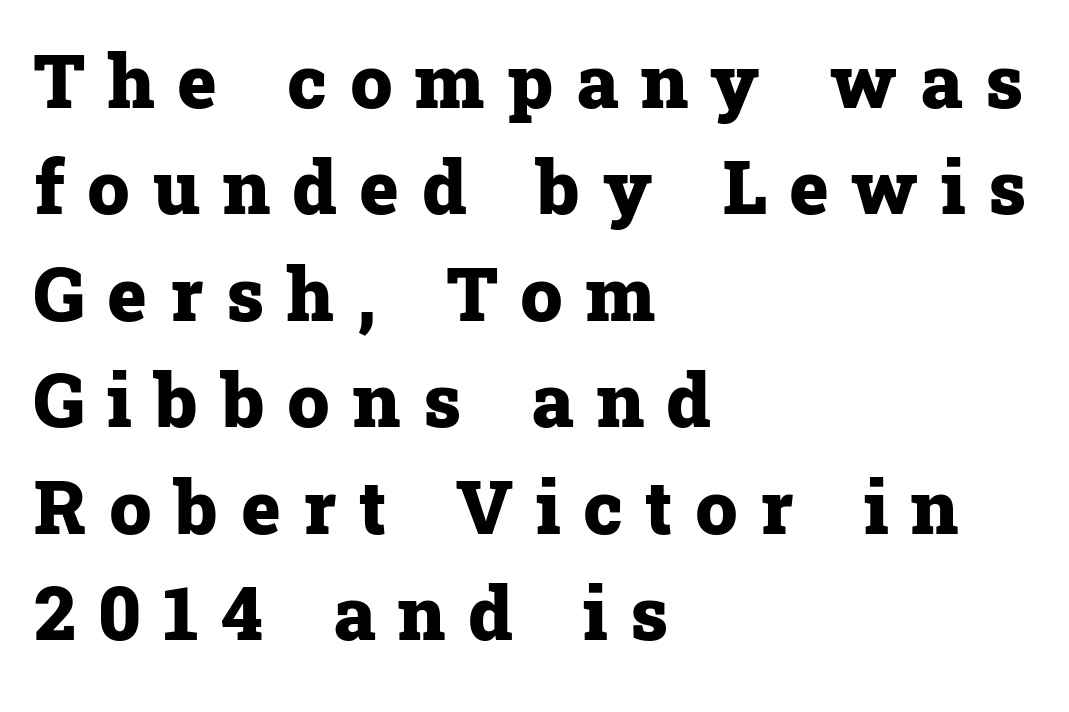
The image shows 75 px heavy serif type, upright; set left-aligned, normal line spacing (1.42x), unusually wide letter spacing (+0.3 em), not underlined; low stroke contrast and a medium x-height.
